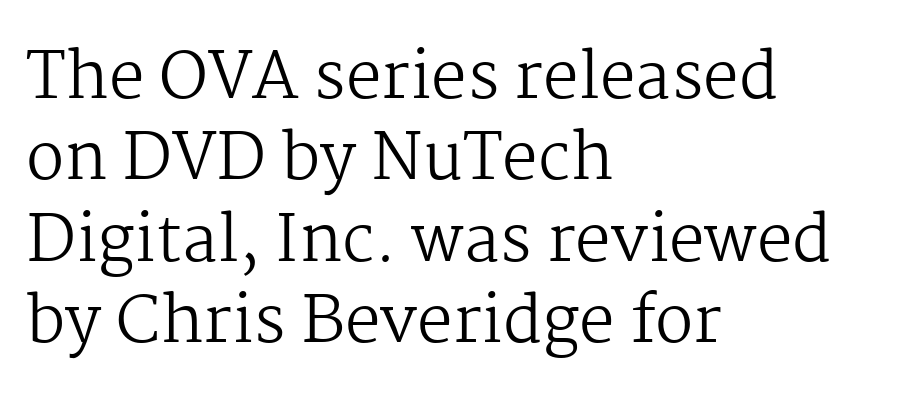
The image shows 64 px regular-weight serif type, upright; set left-aligned, normal line spacing (1.27x), normal letter spacing, not underlined; medium stroke contrast and a medium x-height.
